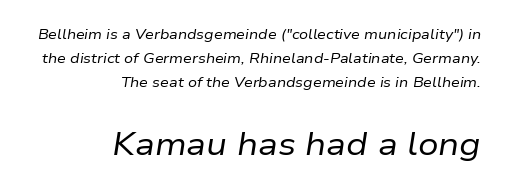
The image shows 32 px regular-weight type, italic (leaning right); set right-aligned, line spacing 1.72x, normal letter spacing, not underlined; the second (bottom) block is 2.29x larger; low stroke contrast and a medium x-height.
